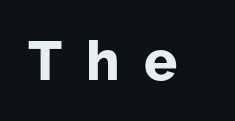
Q: Is the text bold? A: Yes.
Q: Is the text italic (slanted)? A: No, it is upright.
Q: Is the typeface a serif or a sans-serif typeface? A: Sans-serif.
Q: Is the text underlined? A: No.
Q: Is the spacing between letters normal or unusually wide? A: Unusually wide.
Q: Width (condensed, normal, or wide)? A: Normal.
Q: Stroke contrast? A: Low.
Q: x-height? A: Medium.
Q: Monospaced? A: No.
